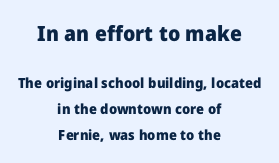
The image shows 21 px bold type, upright; set centered, line spacing 1.84x, normal letter spacing, not underlined; the first (top) block is 1.5x larger.
